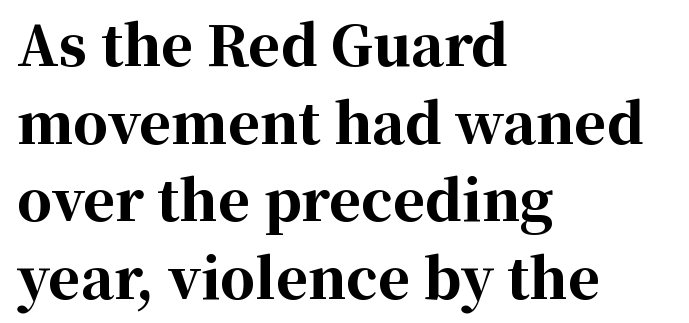
{"serif": "yes", "italic": "no", "bold": "yes", "weight": "bold", "width": "normal", "stroke_contrast": "high", "x_height": "medium", "monospaced": "no", "underline": "no", "align": "left", "line_spacing": "normal", "line_spacing_ratio": 1.41, "letter_spacing": "normal", "letter_spacing_em": 0.0, "glyph_px": 55}
